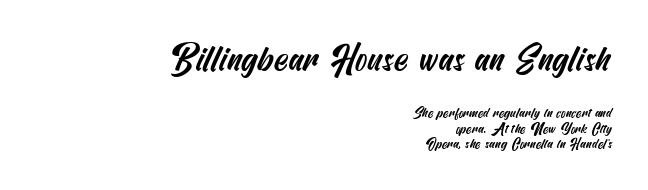
Whoever set this made the first block the dominant, larger element. Reading down the column, the eye jumps only a short way to each next line. The area under the type is left untouched. Observe the absence of serifs on each vertical stroke in this sample. Compared with a flush-left layout, this one pins lines to the opposite, right side.
